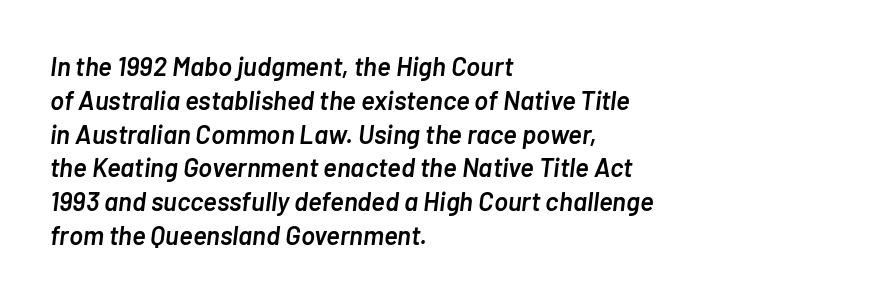
In terms of weight, the rendering is demibold, just under bold. Looking at the ascenders, they clearly lean. Is the block centered? No — it sits flush against the left margin. The line texture is even and compact thanks to regular tracking. Regular leading. Anything drawn beneath the words? Only blank space.
